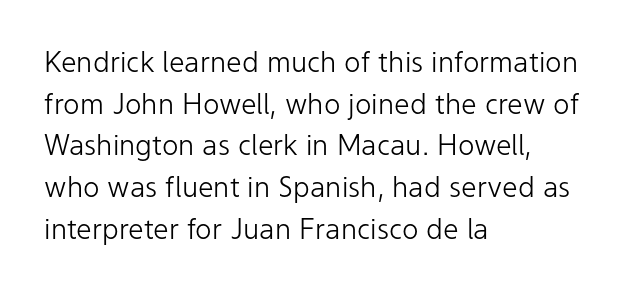
The image shows 28 px light sans-serif type, upright; set left-aligned, normal line spacing (1.49x), normal letter spacing, not underlined; low stroke contrast and a medium x-height.
